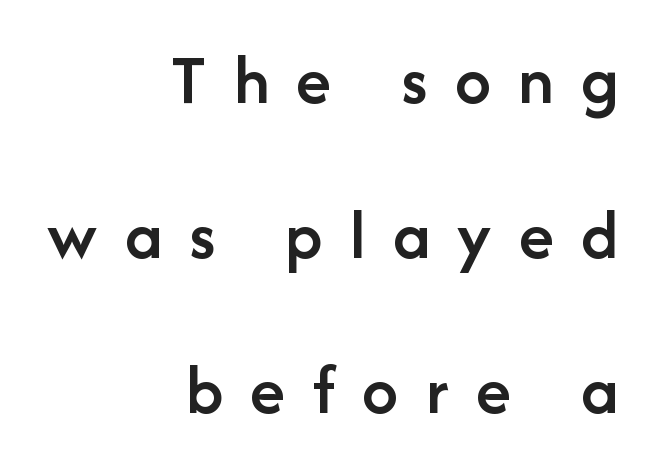
Casual observation: everything's shoved over to the right. The typesetting leans somewhat heavy: a semibold. Unmarked baselines from the first word to the last. Short note: letters widely spaced. The lines are spread far apart with generous leading. Note the varied advance widths — an 'i' is clearly narrower than an 'm'.
